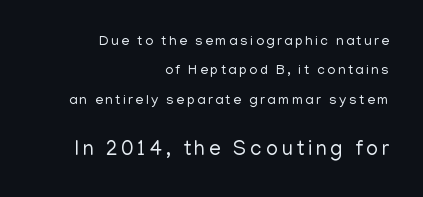
{"italic": "no", "bold": "no", "underline": "no", "align": "right", "line_spacing": "loose", "line_spacing_ratio": 2.09, "larger_block": "second", "size_ratio": 1.5, "glyph_px": 21}
